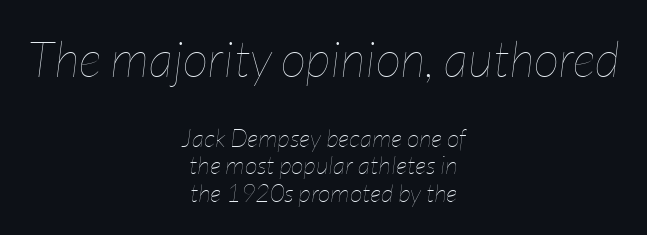
{"italic": "yes", "lean": "right", "slant_degrees": 7, "bold": "no", "weight": "thin", "width": "condensed", "stroke_contrast": "low", "x_height": "medium", "monospaced": "no", "underline": "no", "align": "center", "line_spacing": "tight", "line_spacing_ratio": 1.1, "letter_spacing": "normal", "letter_spacing_em": 0.0, "larger_block": "first", "size_ratio": 2.0, "glyph_px": 50}
